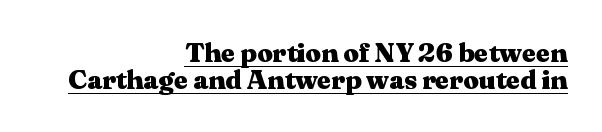
Reading down the block, your eye finds every line finishing at a fixed right position. Each line of the rendering has a horizontal stroke beneath the glyphs. When letters stand straight like this, we call the style roman or upright. As a designer I'd log this as weight 700, bold. Caption: standard tracking, unaltered.
